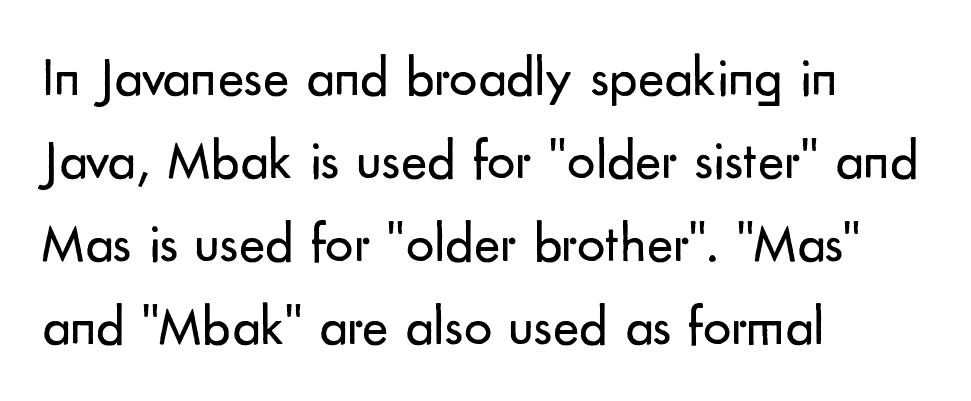
These lines sit exactly where default settings would place them. Here the glyphs are tracked normally, forming tight word shapes. Unlike italic type, these characters show no tilt at all. Leftover space on each line is placed entirely after the last word. Is the type heavy? It reads as light-to-regular instead. Nothing sits at the stroke ends, so this counts as sans-serif.
